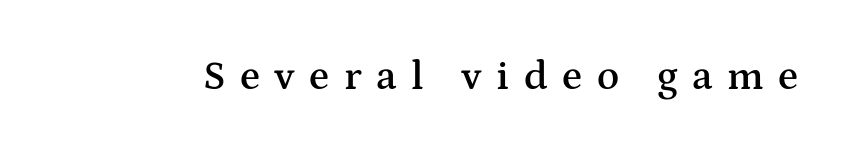
Observe the serifs anchoring each vertical stroke in this sample. This sample has the flowing, uneven cadence of proportional lettering. Quick note: underline off. Short note: letters widely spaced.
